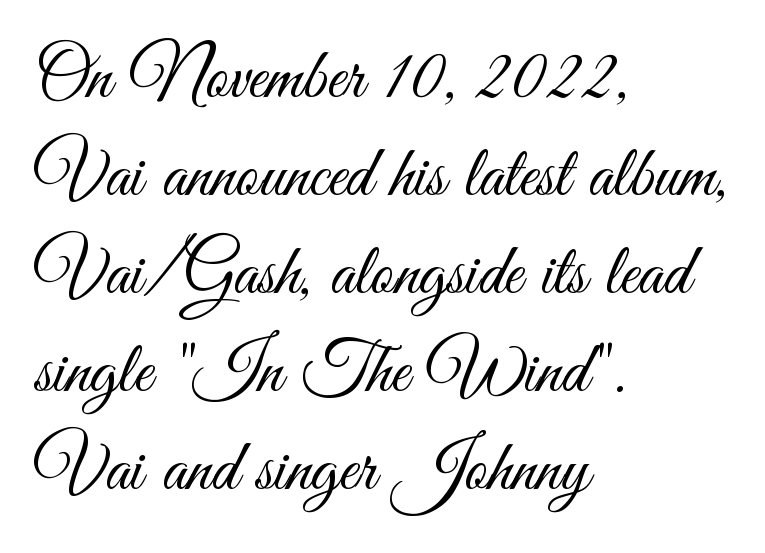
The image shows 72 px light, condensed sans-serif type; set left-aligned, normal line spacing (1.36x), normal letter spacing, not underlined; medium stroke contrast and a small x-height.
